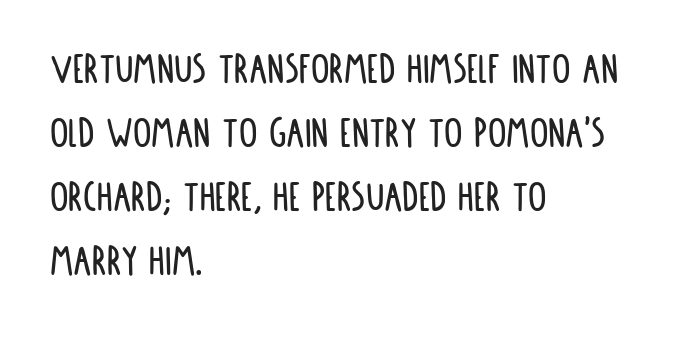
{"serif": "no", "italic": "no", "width": "condensed", "stroke_contrast": "low", "x_height": "large", "monospaced": "no", "underline": "no", "align": "left", "line_spacing": "normal", "line_spacing_ratio": 1.39, "letter_spacing": "normal", "letter_spacing_em": 0.0, "glyph_px": 46}
